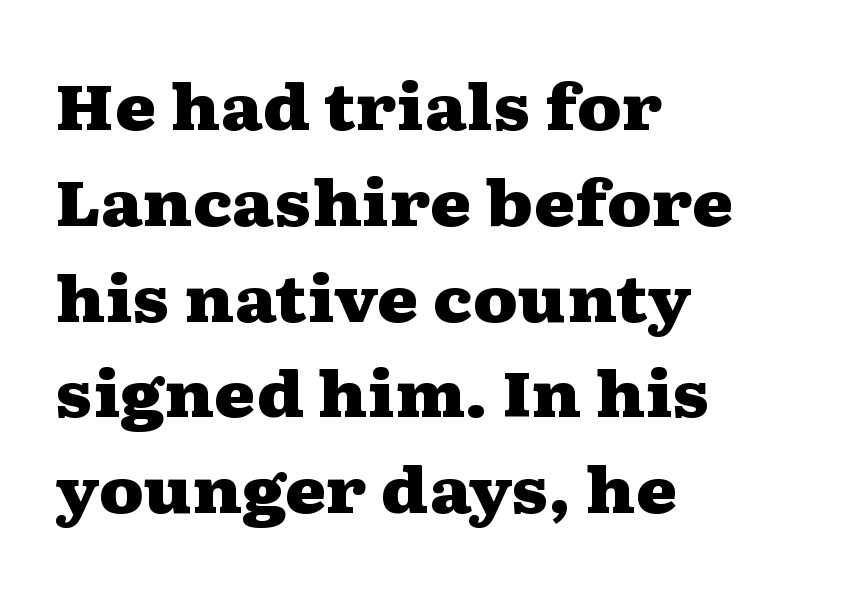
Q: Is the text bold? A: Yes.
Q: Is the text italic (slanted)? A: No, it is upright.
Q: Is the typeface a serif or a sans-serif typeface? A: Serif.
Q: Is the text underlined? A: No.
Q: How is the paragraph aligned? A: Left-aligned.
Q: Is the spacing between letters normal or unusually wide? A: Normal.
Q: Is the spacing between lines tight, normal or loose? A: Normal.
Q: Width (condensed, normal, or wide)? A: Wide.
Q: Stroke contrast? A: Medium.
Q: x-height? A: Medium.
Q: Monospaced? A: No.
